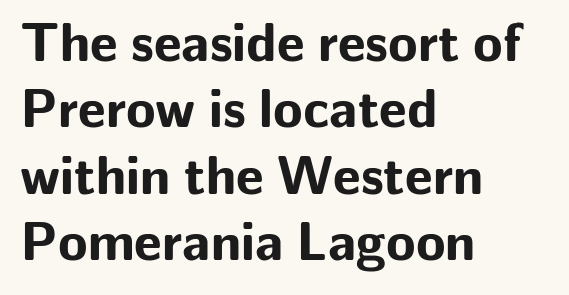
Q: Is the text bold? A: Yes.
Q: Is the text italic (slanted)? A: No, it is upright.
Q: Is the typeface a serif or a sans-serif typeface? A: Sans-serif.
Q: Is the text underlined? A: No.
Q: How is the paragraph aligned? A: Left-aligned.
Q: Is the spacing between letters normal or unusually wide? A: Normal.
Q: Width (condensed, normal, or wide)? A: Normal.
Q: Stroke contrast? A: Low.
Q: x-height? A: Medium.
Q: Monospaced? A: No.
